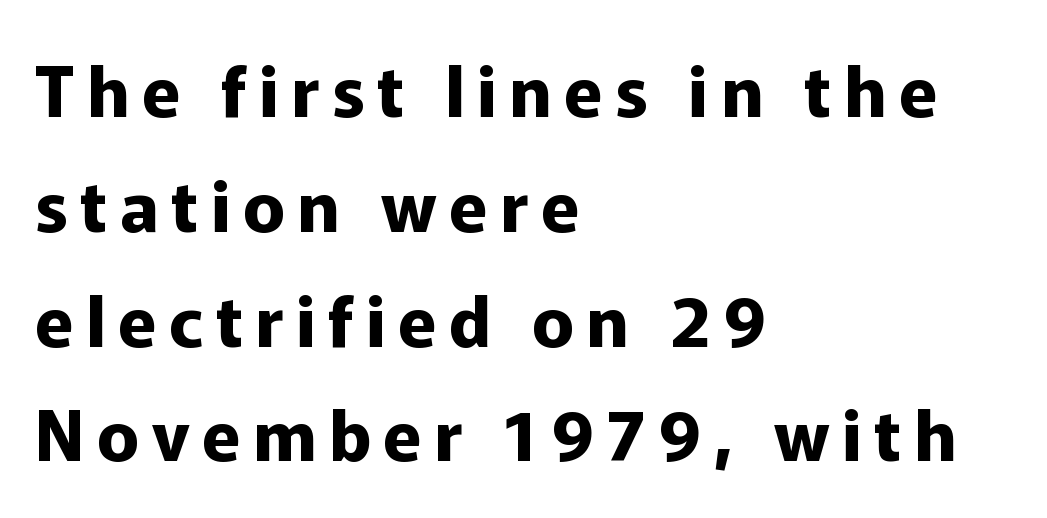
The passage shown is emphatically bold. Characters remain perfectly vertical along every line. What's the leading like? Ordinary, nothing unusual. Do the characters align in a grid? No, the font is proportional. Line starts are locked; line ends wander.
